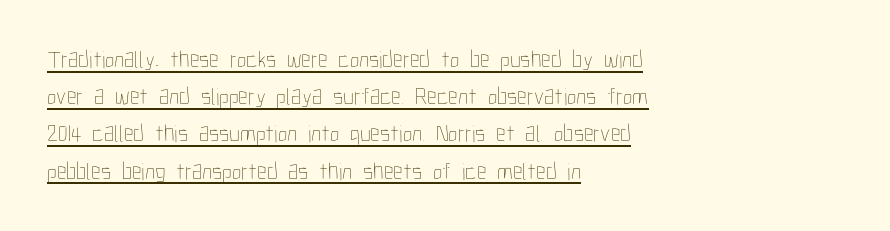
Q: Is the text bold? A: No.
Q: Is the text italic (slanted)? A: No, it is upright.
Q: Is the text underlined? A: Yes.
Q: How is the paragraph aligned? A: Left-aligned.
Q: Is the spacing between letters normal or unusually wide? A: Normal.
Q: Is the spacing between lines tight, normal or loose? A: Normal.
